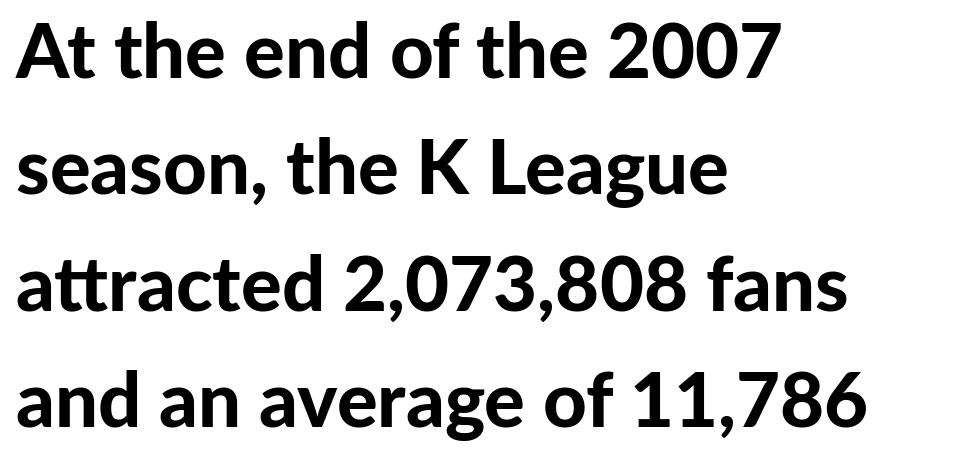
The image shows 76 px bold sans-serif type, upright; set left-aligned, normal line spacing (1.53x), normal letter spacing, not underlined; low stroke contrast and a medium x-height.
